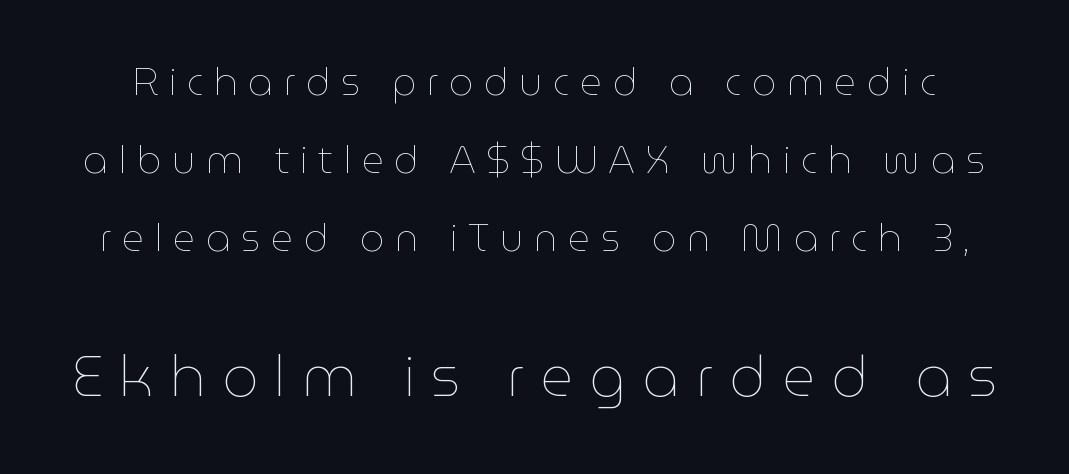
The image shows 57 px thin type, upright; set loose line spacing (2.05x), unusually wide letter spacing (+0.28 em), not underlined; the second (bottom) block is 1.5x larger; low stroke contrast and a medium x-height.
